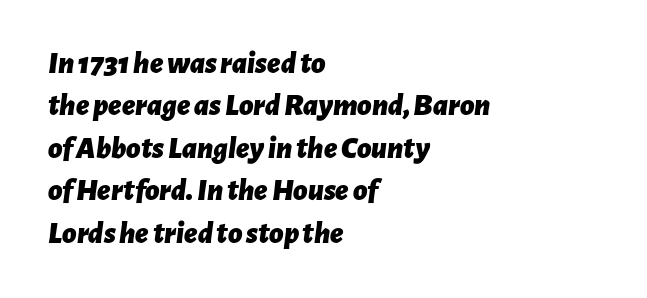
{"italic": "yes", "lean": "right", "slant_degrees": 7, "bold": "yes", "weight": "bold", "width": "normal", "stroke_contrast": "low", "x_height": "medium", "monospaced": "no", "underline": "no", "align": "left", "line_spacing": "normal", "line_spacing_ratio": 1.37, "letter_spacing": "normal", "letter_spacing_em": 0.0, "glyph_px": 31}
